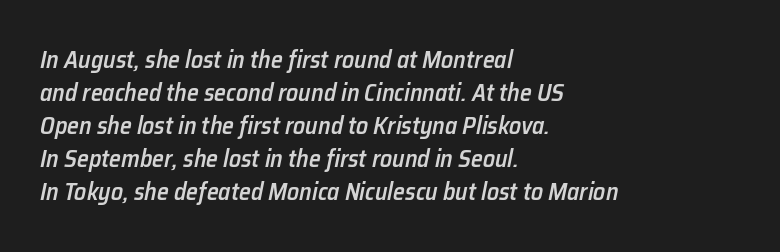
{"italic": "yes", "lean": "right", "slant_degrees": 12, "bold": "semi", "underline": "no", "align": "left", "line_spacing": "normal", "line_spacing_ratio": 1.38, "letter_spacing": "normal", "letter_spacing_em": 0.0, "glyph_px": 24}
